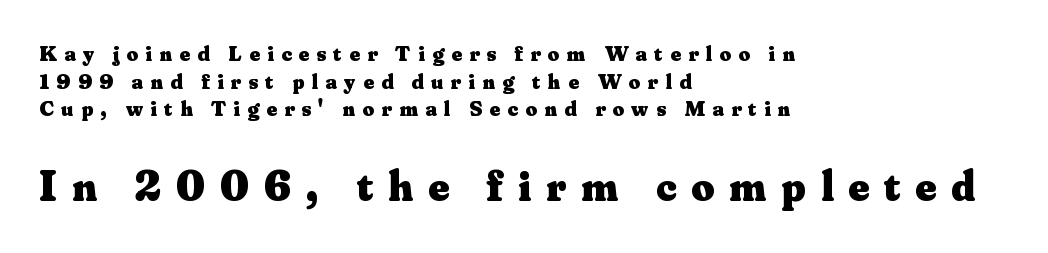
Notice how descenders clear the ascenders below comfortably — that's standard leading. Between one letter and the next there's a generous, obvious gap. The following chunk of copy outweighs the initial chunk in type size. Letterform terminals end in serifs throughout the passage.
